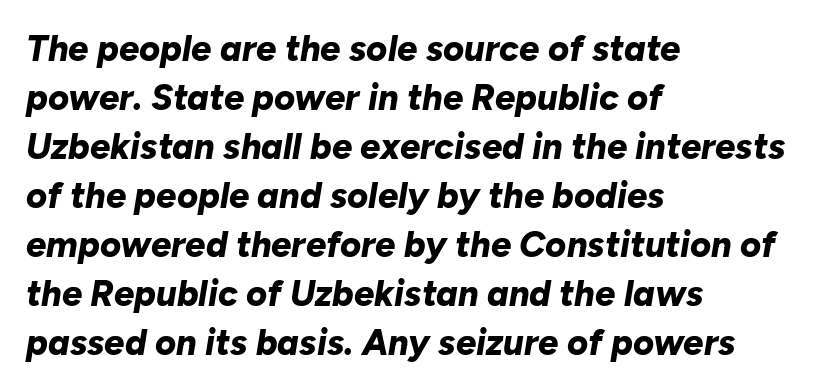
Q: Is the text bold? A: Yes.
Q: Is the text italic (slanted)? A: Yes, it leans right by about 10 degrees.
Q: Is the text underlined? A: No.
Q: How is the paragraph aligned? A: Left-aligned.
Q: Is the spacing between letters normal or unusually wide? A: Normal.
Q: Is the spacing between lines tight, normal or loose? A: Normal.
Q: Width (condensed, normal, or wide)? A: Normal.
Q: Stroke contrast? A: Low.
Q: x-height? A: Medium.
Q: Monospaced? A: No.
